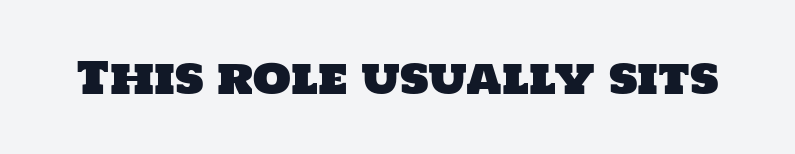
Q: Is the typeface a serif or a sans-serif typeface? A: Sans-serif.
Q: Is the text underlined? A: No.
Q: Is the spacing between letters normal or unusually wide? A: Normal.
Q: Width (condensed, normal, or wide)? A: Normal.
Q: Stroke contrast? A: Low.
Q: x-height? A: Large.
Q: Monospaced? A: No.
